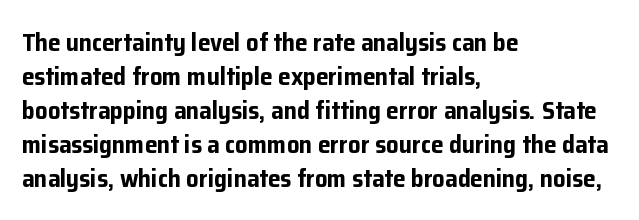
The image shows 25 px bold type, upright; set left-aligned, normal line spacing (1.36x), normal letter spacing, not underlined.
